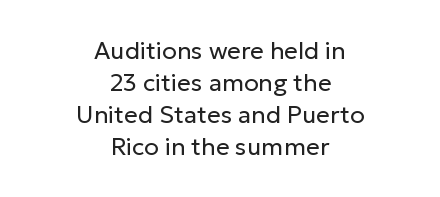
Glyph-to-glyph distance matches everyday printed text. A typesetter would mark this as roman, not italic. Anything drawn beneath the words? Only blank space. Which margin do the lines hug? Neither — every line sits in the middle. On a weight scale, this lands at 450 or below. Summary of vertical rhythm: regular, with standard interline spacing.
